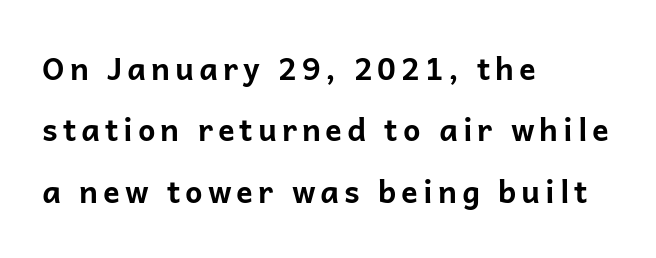
Q: Is the text bold? A: Yes.
Q: Is the text italic (slanted)? A: No, it is upright.
Q: Is the typeface a serif or a sans-serif typeface? A: Sans-serif.
Q: Is the text underlined? A: No.
Q: How is the paragraph aligned? A: Left-aligned.
Q: Is the spacing between lines tight, normal or loose? A: Loose.
Q: Width (condensed, normal, or wide)? A: Normal.
Q: Stroke contrast? A: Low.
Q: x-height? A: Medium.
Q: Monospaced? A: No.
